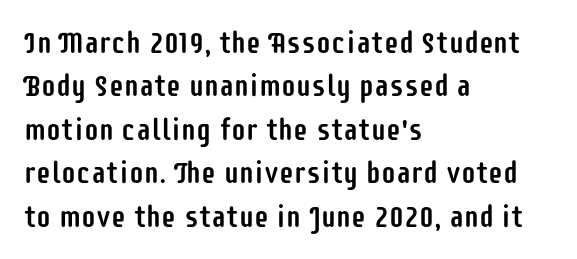
The image shows 30 px condensed sans-serif type, upright; set left-aligned, normal line spacing (1.45x), normal letter spacing, not underlined; low stroke contrast and a large x-height.
